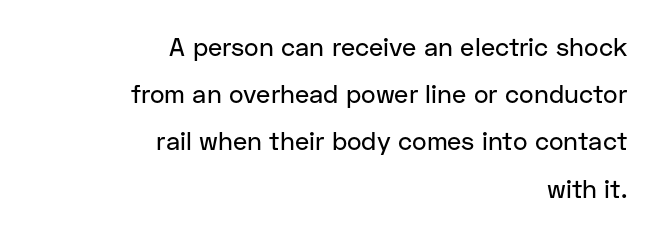
Q: Is the text italic (slanted)? A: No, it is upright.
Q: Is the text underlined? A: No.
Q: How is the paragraph aligned? A: Right-aligned.
Q: Is the spacing between letters normal or unusually wide? A: Normal.
